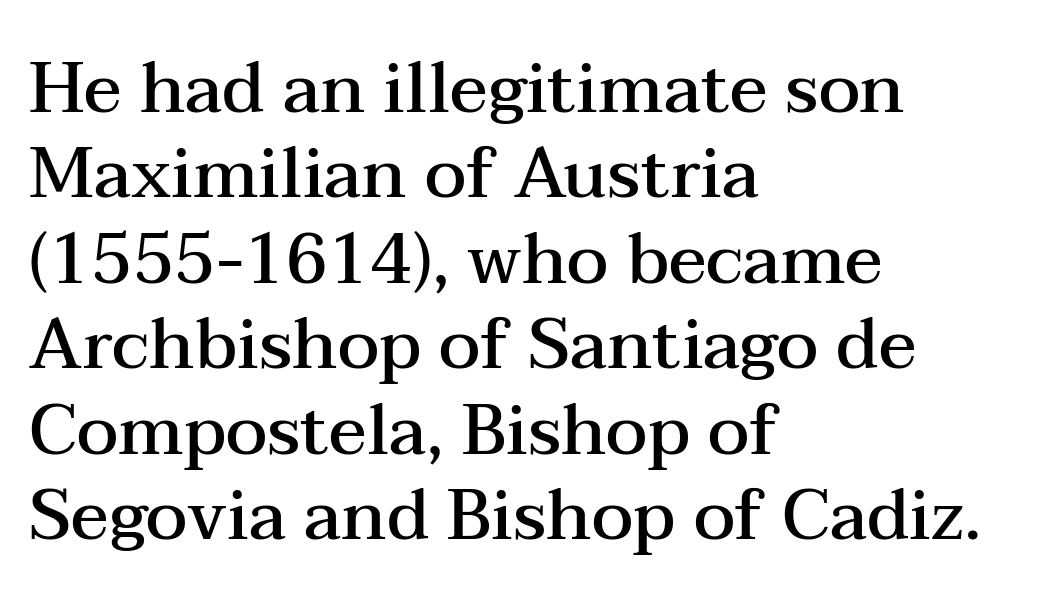
Q: Is the text bold? A: Semi-bold.
Q: Is the text italic (slanted)? A: No, it is upright.
Q: Is the typeface a serif or a sans-serif typeface? A: Serif.
Q: Is the text underlined? A: No.
Q: How is the paragraph aligned? A: Left-aligned.
Q: Is the spacing between letters normal or unusually wide? A: Normal.
Q: Width (condensed, normal, or wide)? A: Wide.
Q: Stroke contrast? A: Medium.
Q: x-height? A: Medium.
Q: Monospaced? A: No.
